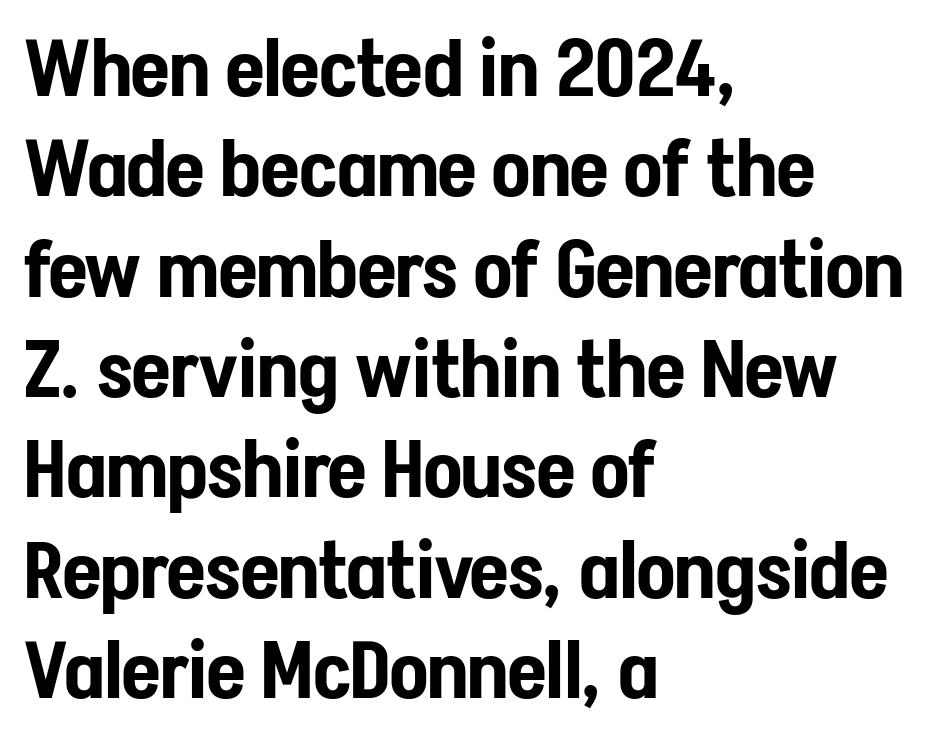
Q: Is the text italic (slanted)? A: No, it is upright.
Q: Is the typeface a serif or a sans-serif typeface? A: Sans-serif.
Q: Is the text underlined? A: No.
Q: How is the paragraph aligned? A: Left-aligned.
Q: Is the spacing between letters normal or unusually wide? A: Normal.
Q: Is the spacing between lines tight, normal or loose? A: Normal.
Q: Width (condensed, normal, or wide)? A: Condensed.
Q: Stroke contrast? A: Low.
Q: x-height? A: Medium.
Q: Monospaced? A: No.
